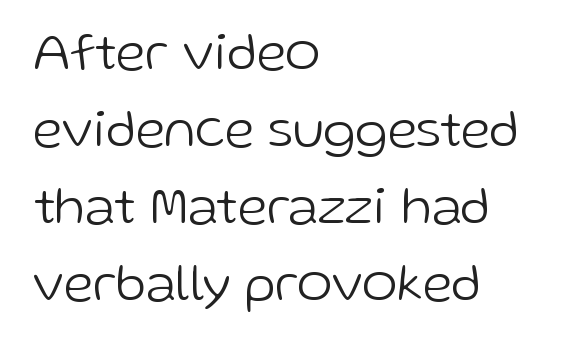
Line spacing here is normal. This sample has the flowing, uneven cadence of proportional lettering. Unlike a traditional serif, this face leaves its strokes unadorned. Stems here are at most as thick as an everyday book face. The area under the type is left untouched.
